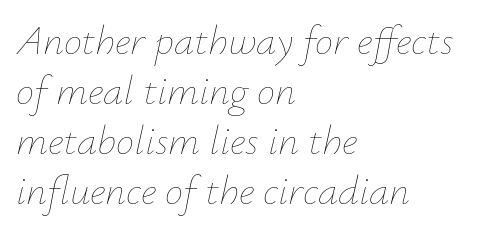
The image shows 41 px thin type, italic (leaning right); set left-aligned, line spacing 1.22x, normal letter spacing, not underlined; low stroke contrast and a small x-height.
